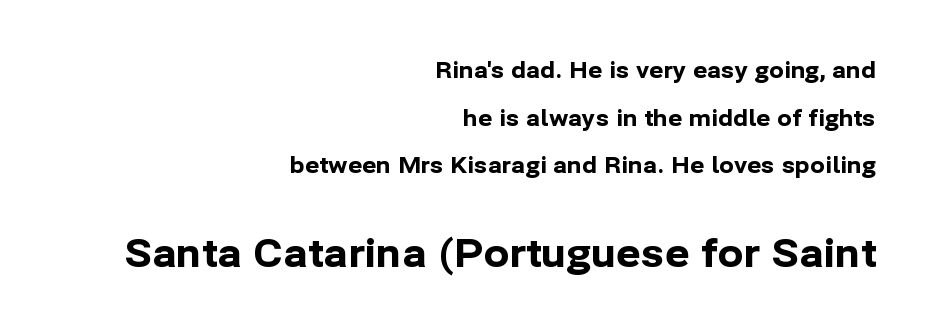
Q: Is the text bold? A: Yes.
Q: Is the text italic (slanted)? A: No, it is upright.
Q: Is the typeface a serif or a sans-serif typeface? A: Sans-serif.
Q: Is the text underlined? A: No.
Q: How is the paragraph aligned? A: Right-aligned.
Q: Is the spacing between letters normal or unusually wide? A: Normal.
Q: Is the spacing between lines tight, normal or loose? A: Loose.
Q: Which block of text is set in a larger size, the first (top) or the second (bottom)? A: The second (bottom) one.
Q: Width (condensed, normal, or wide)? A: Normal.
Q: Stroke contrast? A: Low.
Q: x-height? A: Medium.
Q: Monospaced? A: No.
